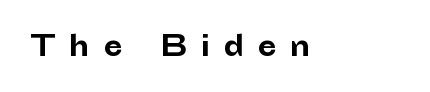
{"serif": "no", "italic": "no", "bold": "yes", "weight": "bold", "width": "normal", "stroke_contrast": "low", "x_height": "medium", "monospaced": "no", "underline": "no", "letter_spacing": "wide", "letter_spacing_em": 0.48, "glyph_px": 28}
